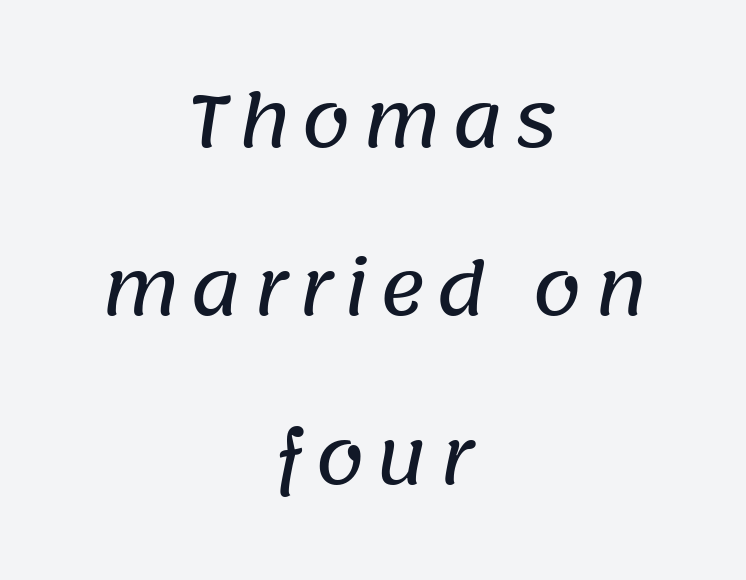
Varying glyph widths throughout — classic text-font behaviour. The rendering positions every line midway between the sides. To sum up the face: it is a sans, with no serifs. You could fit nearly another row in the gap between these rows. Descenders are the only things crossing below the line.
